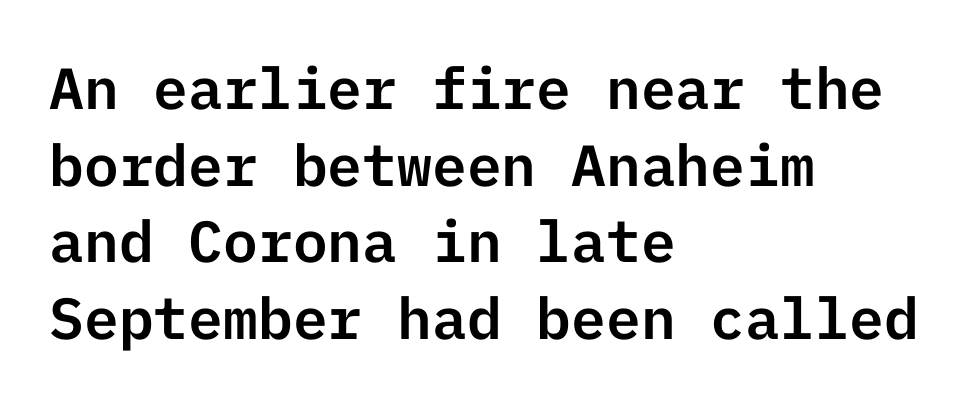
The image shows 58 px sans-serif type, upright; set left-aligned, normal line spacing (1.32x), normal letter spacing, not underlined; low stroke contrast and a medium x-height.
